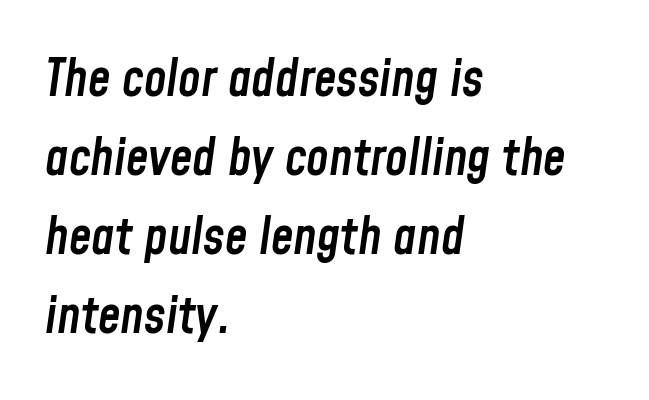
Reading down the column, the eye jumps a familiar distance to each next line. The rendering keeps characters at their native spacing. Do the characters align in a grid? No, the font is proportional. Notice the strokes are somewhat thickened but not fully heavy: this is a semibold. Type without underlining.
